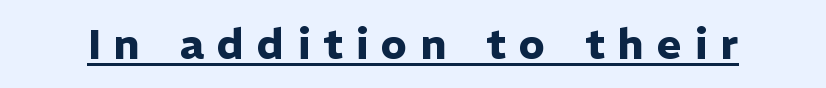
{"serif": "no", "italic": "no", "bold": "yes", "weight": "heavy", "width": "normal", "stroke_contrast": "low", "x_height": "medium", "monospaced": "no", "underline": "yes", "letter_spacing": "wide", "letter_spacing_em": 0.32, "glyph_px": 42}
